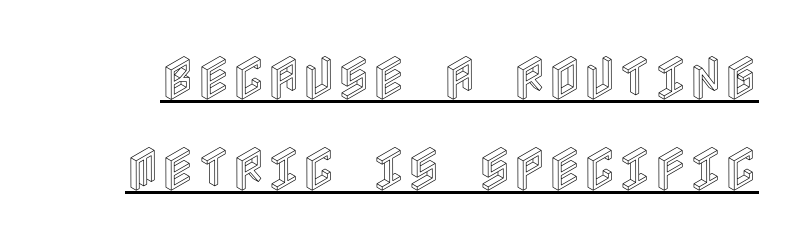
Q: Is the text italic (slanted)? A: No, it is upright.
Q: Is the text underlined? A: Yes.
Q: Is the spacing between letters normal or unusually wide? A: Normal.
Q: Is the spacing between lines tight, normal or loose? A: Loose.
Q: Width (condensed, normal, or wide)? A: Condensed.
Q: x-height? A: Large.
